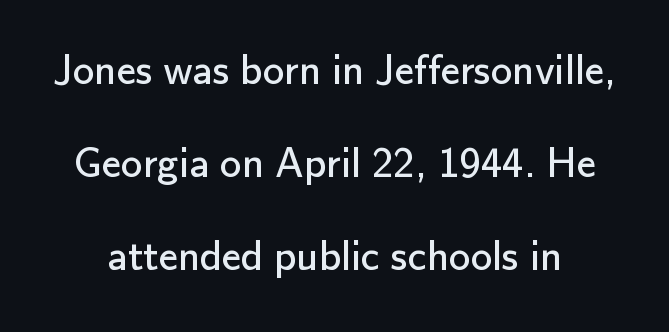
The image shows 43 px regular-weight sans-serif type, upright; set loose line spacing (2.16x), normal letter spacing, not underlined; low stroke contrast and a small x-height.
